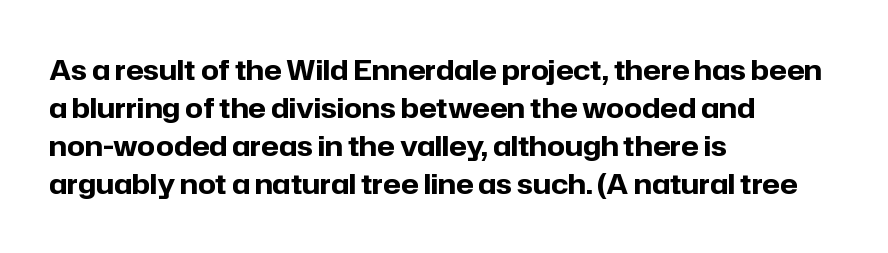
{"serif": "no", "italic": "no", "bold": "yes", "weight": "bold", "width": "normal", "stroke_contrast": "low", "x_height": "medium", "monospaced": "no", "underline": "no", "align": "left", "line_spacing": "normal", "line_spacing_ratio": 1.36, "letter_spacing": "normal", "letter_spacing_em": 0.0, "glyph_px": 28}
